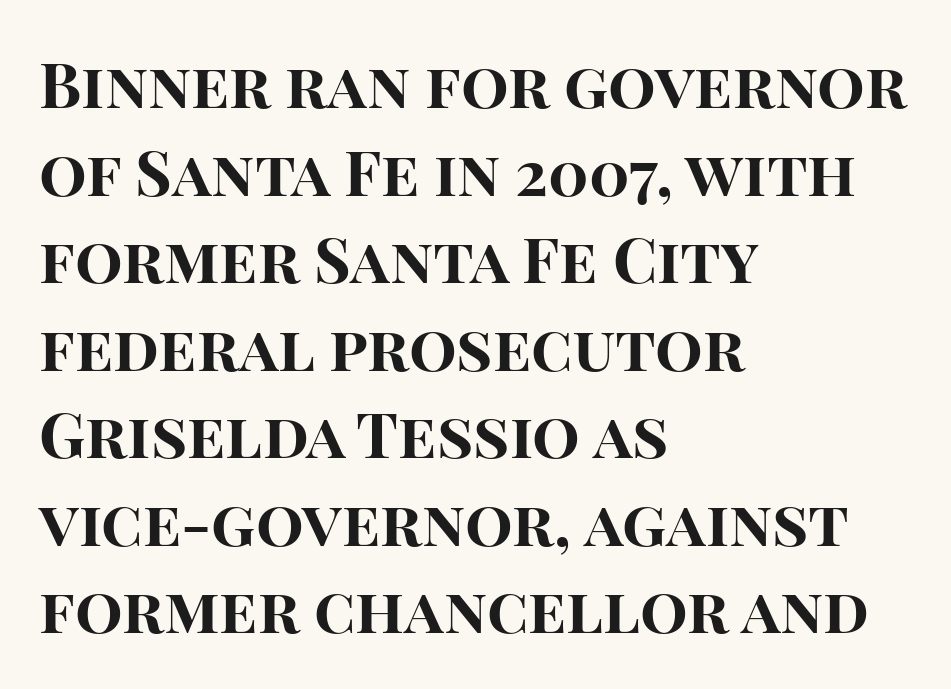
{"serif": "no", "italic": "no", "bold": "yes", "weight": "bold", "width": "normal", "stroke_contrast": "high", "x_height": "large", "monospaced": "no", "underline": "no", "align": "left", "line_spacing": "normal", "line_spacing_ratio": 1.39, "letter_spacing": "normal", "letter_spacing_em": 0.0, "glyph_px": 63}
